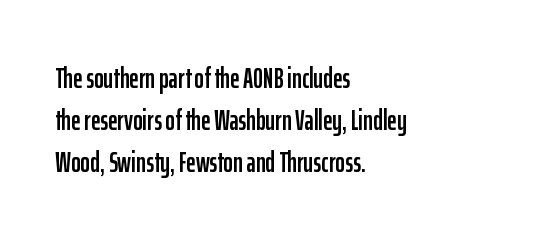
{"serif": "no", "italic": "no", "width": "condensed", "stroke_contrast": "low", "x_height": "medium", "monospaced": "no", "underline": "no", "align": "left", "line_spacing": "normal", "line_spacing_ratio": 1.45, "letter_spacing": "normal", "letter_spacing_em": 0.0, "glyph_px": 29}
